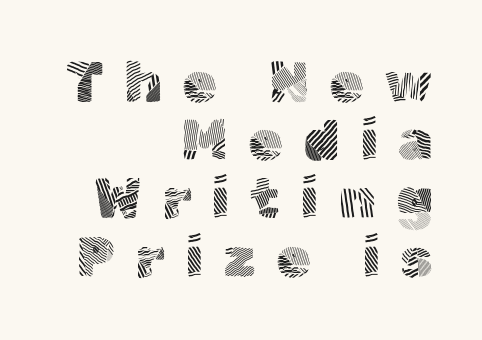
The image shows 56 px light sans-serif type, upright; set right-aligned, tight line spacing (1.04x), unusually wide letter spacing (+0.36 em), not underlined; a medium x-height.
